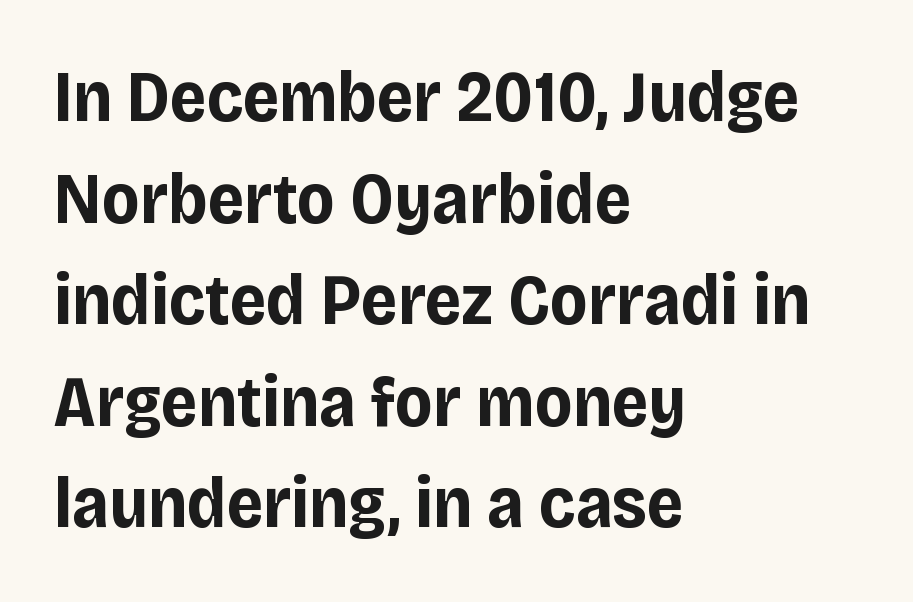
{"serif": "no", "italic": "no", "bold": "yes", "weight": "bold", "width": "normal", "stroke_contrast": "low", "x_height": "large", "monospaced": "no", "underline": "no", "align": "left", "line_spacing": "normal", "line_spacing_ratio": 1.41, "letter_spacing": "normal", "letter_spacing_em": 0.0, "glyph_px": 72}
